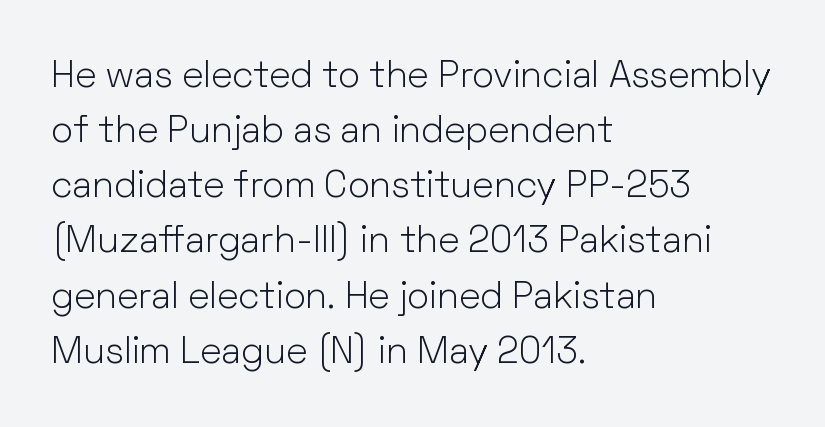
If you drew a ruler down the left edge, every line would touch it. Tracking here is standard; glyphs follow each other at the usual distance. Is there any slant? The stems are plumb. If you measured baseline to baseline, you'd find a middling distance.
